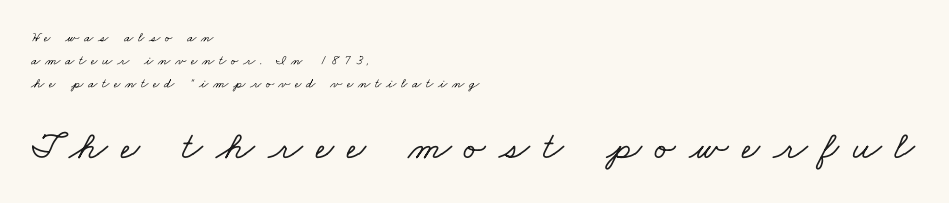
Check under the words: just untouched page. A typesetter would label this face a serif. This sample is left-justified, so line endings fall wherever the words run out. A typesetter would call this proportional, since set widths differ per character.
